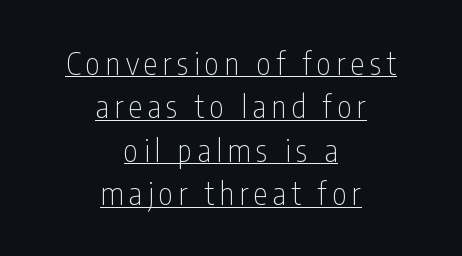
{"serif": "no", "italic": "no", "bold": "no", "weight": "thin", "width": "condensed", "stroke_contrast": "low", "x_height": "medium", "monospaced": "no", "underline": "yes", "align": "center", "line_spacing": "normal", "line_spacing_ratio": 1.4, "glyph_px": 31}
